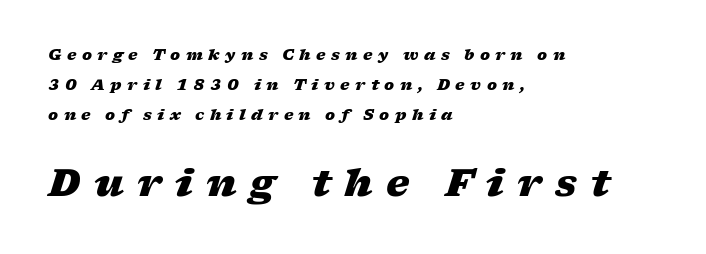
The image shows 37 px heavy, wide type, italic (leaning right); set left-aligned, loose line spacing (1.99x), unusually wide letter spacing (+0.36 em), not underlined; the second (bottom) block is 2.47x larger; low stroke contrast and a medium x-height.
